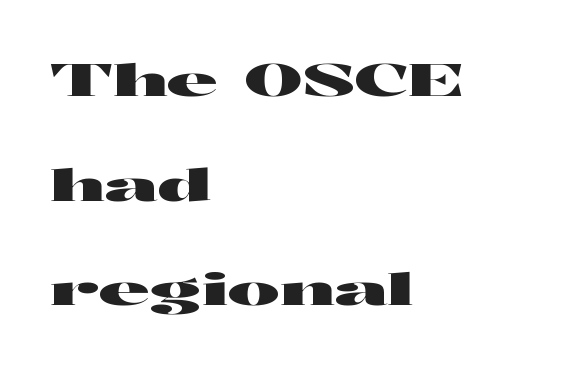
{"serif": "no", "italic": "no", "width": "wide", "stroke_contrast": "high", "x_height": "medium", "monospaced": "no", "underline": "no", "align": "left", "line_spacing": "loose", "line_spacing_ratio": 2.38, "letter_spacing": "normal", "letter_spacing_em": 0.0, "glyph_px": 44}
